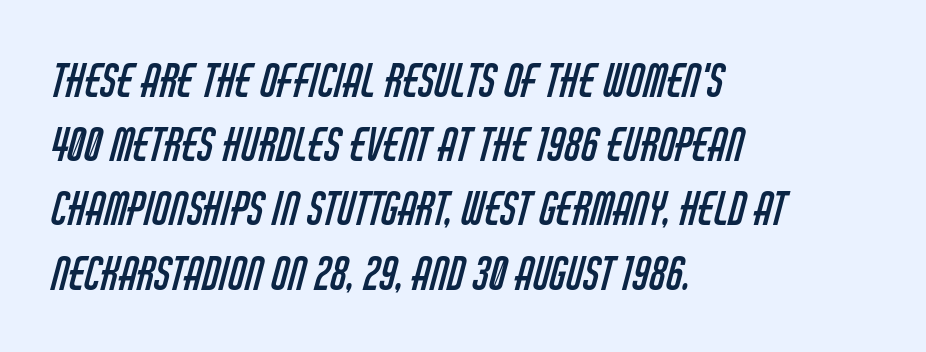
The type is set solid horizontally, with unmodified tracking. Left-aligned paragraph, ragged on the right. No letter is thick-stroked: the sample isn't bold. Here the designer chose a conventional face with non-uniform glyph widths.
